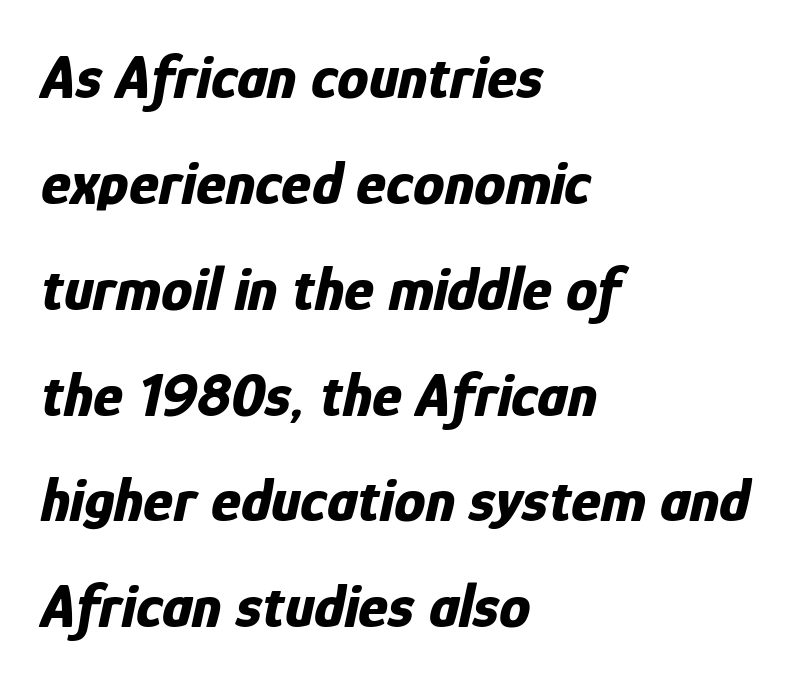
The image shows 63 px bold, condensed type, italic (leaning right); set left-aligned, normal line spacing (1.68x), normal letter spacing, not underlined; low stroke contrast and a medium x-height.
